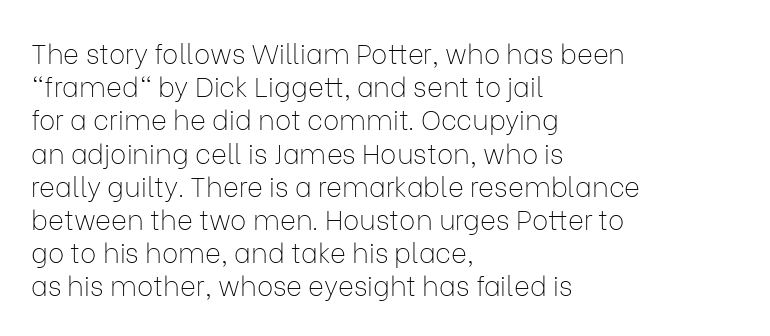
The image shows 27 px text type, upright; set left-aligned, line spacing 1.23x, normal letter spacing, not underlined.
